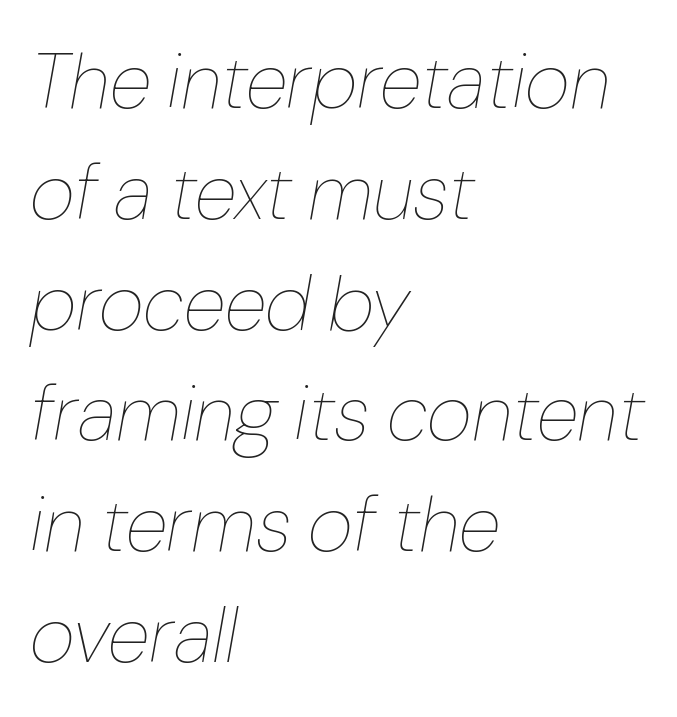
The image shows 78 px thin type, italic (leaning right); set left-aligned, normal line spacing (1.42x), normal letter spacing, not underlined; low stroke contrast and a medium x-height.
